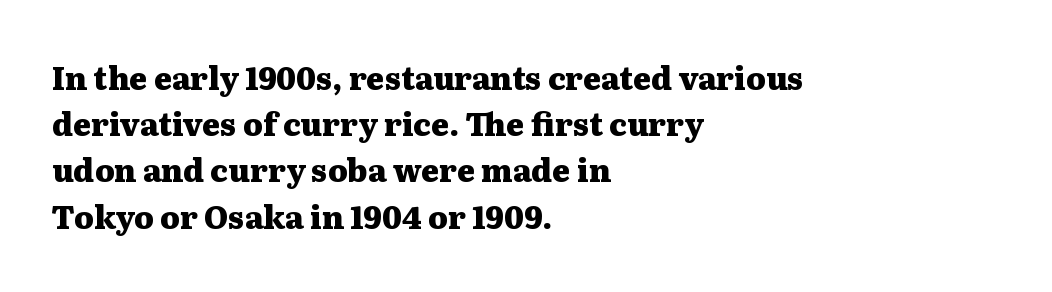
The image shows 31 px heavy, wide serif type, upright; set left-aligned, normal line spacing (1.49x), normal letter spacing, not underlined; medium stroke contrast and a medium x-height.
